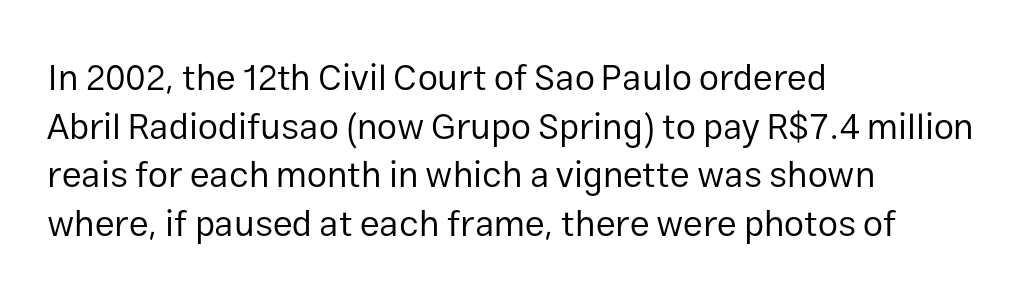
The glyphs in this specimen are sans serif. The face used here is proportionally spaced, like ordinary book or web type. The rag falls on the right side of this text block. Tracking value appears to be zero — textbook default spacing. Every stem runs plumb, perpendicular to the baseline. The line-height multiplier appears to be the usual default.
